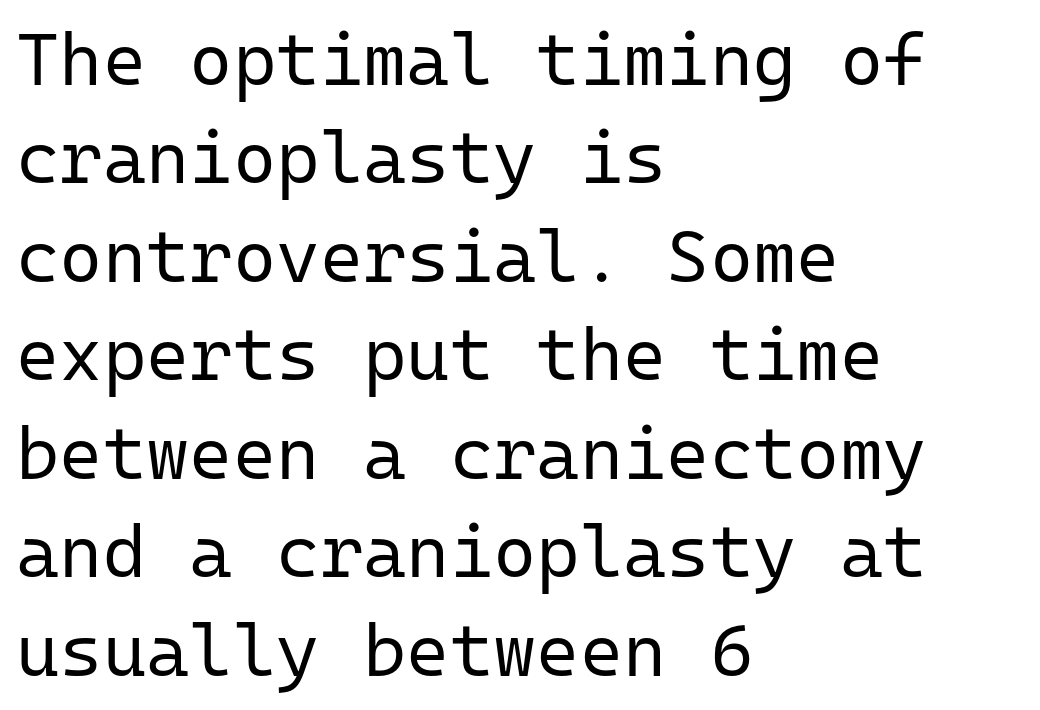
Q: Is the text bold? A: No.
Q: Is the text italic (slanted)? A: No, it is upright.
Q: Is the typeface a serif or a sans-serif typeface? A: Sans-serif.
Q: Is the text underlined? A: No.
Q: How is the paragraph aligned? A: Left-aligned.
Q: Is the spacing between letters normal or unusually wide? A: Normal.
Q: Is the spacing between lines tight, normal or loose? A: Normal.
Q: Width (condensed, normal, or wide)? A: Normal.
Q: Stroke contrast? A: Low.
Q: x-height? A: Medium.
Q: Monospaced? A: Yes.
